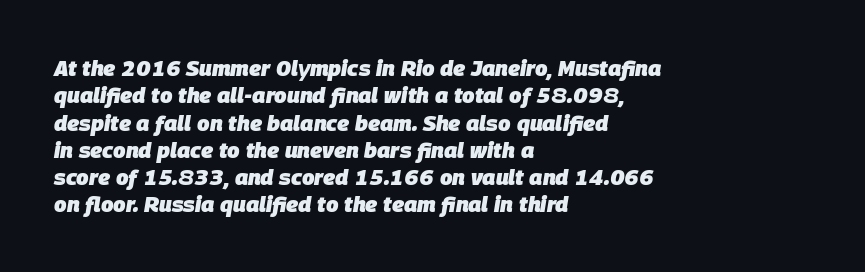
Q: Is the text bold? A: Yes.
Q: Is the text italic (slanted)? A: Yes, it leans right by about 9 degrees.
Q: Is the text underlined? A: No.
Q: How is the paragraph aligned? A: Left-aligned.
Q: Is the spacing between letters normal or unusually wide? A: Normal.
